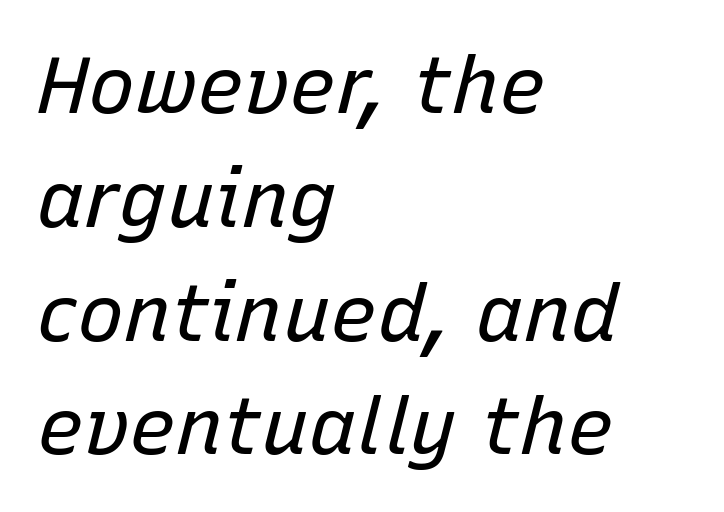
Notice how the stems are inclined rather than vertical — that's the hallmark of italics. Typeset ragged right — the left edge is the straight one. Just letters on the line, the space beneath them empty. Vertical spacing — default. Is this a fixed-width face? No — the glyphs have proportional, varying widths.
